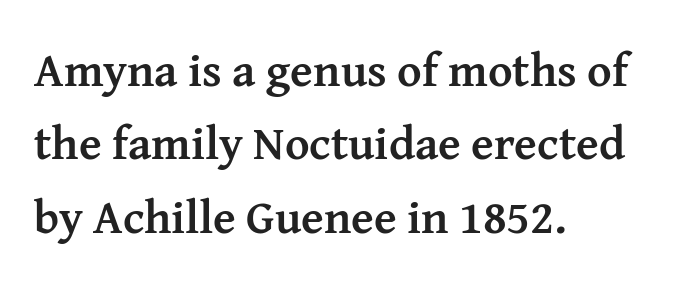
Summary of vertical rhythm: regular, with standard interline spacing. Letterform terminals end in serifs throughout the passage. When letters stand straight like this, we call the style roman or upright. Is this a fixed-width face? No — the glyphs have proportional, varying widths. Students, note that the glyphs here touch the page at normal intervals. Caption: bold face, heavy strokes.
